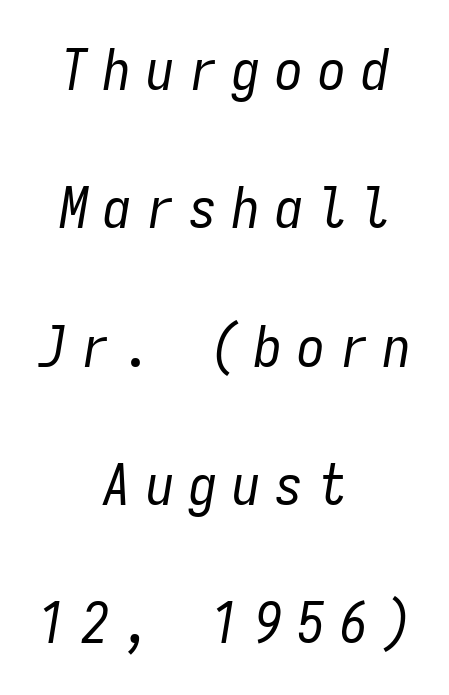
{"italic": "yes", "lean": "right", "slant_degrees": 9, "bold": "no", "weight": "regular", "width": "condensed", "stroke_contrast": "low", "x_height": "medium", "monospaced": "yes", "underline": "no", "align": "center", "line_spacing": "loose", "line_spacing_ratio": 2.47, "letter_spacing": "wide", "letter_spacing_em": 0.27, "glyph_px": 56}
